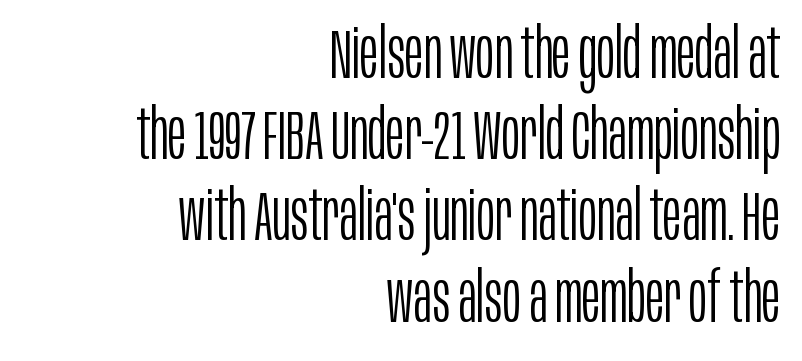
The letters sit at their default tracking, neither squeezed nor spread. Characters remain perfectly vertical along every line. The foot of each line stays bare and open. The face used here is proportionally spaced, like ordinary book or web type.
